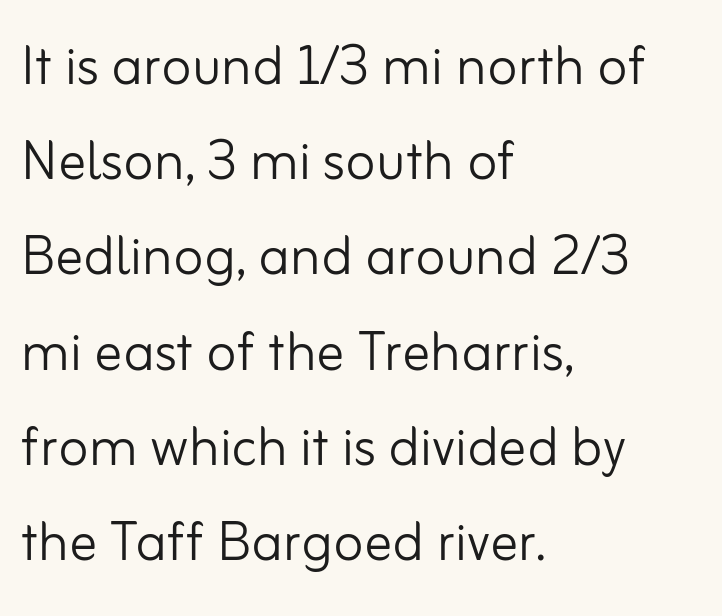
In terms of posture, this sample is upright. This is not heavy type; no bold has been used. The letters sit at their default tracking, neither squeezed nor spread. Quick note: interline space is typical. This sample is left-justified, so line endings fall wherever the words run out.
